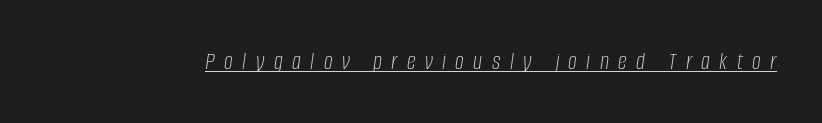
A baseline rule has been typeset under these characters. Display-style spreading of the glyphs; the letterfit is very open. On a weight scale, this lands at 450 or below. Would a proofreader flag this as italicized? Yes.
